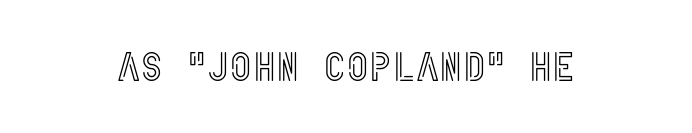
{"italic": "no", "width": "condensed", "x_height": "large", "underline": "no", "letter_spacing": "normal", "letter_spacing_em": 0.0, "glyph_px": 40}
